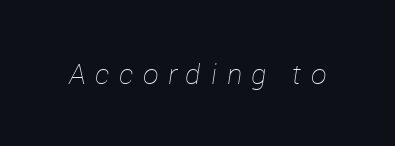
Q: Is the text bold? A: No.
Q: Is the text italic (slanted)? A: Yes, it leans right by about 12 degrees.
Q: Is the text underlined? A: No.
Q: Is the spacing between letters normal or unusually wide? A: Unusually wide.
Q: Width (condensed, normal, or wide)? A: Normal.
Q: Stroke contrast? A: Low.
Q: x-height? A: Medium.
Q: Monospaced? A: No.
